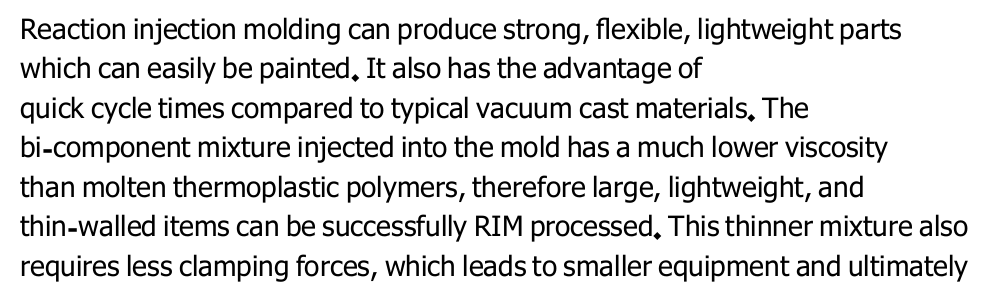
The letters carry no serifs — their stems end cleanly without finishing strokes. The strokes carry an ordinary text weight at most. Does extra space separate the letters? No, they use regular spacing. Here the designer chose a conventional face with non-uniform glyph widths.
